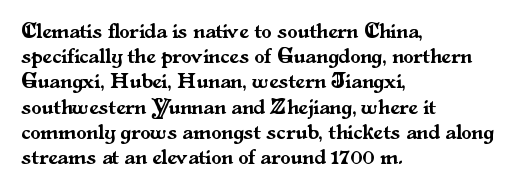
The image shows 21 px text type, upright; set left-aligned, line spacing 1.2x, normal letter spacing, not underlined.
